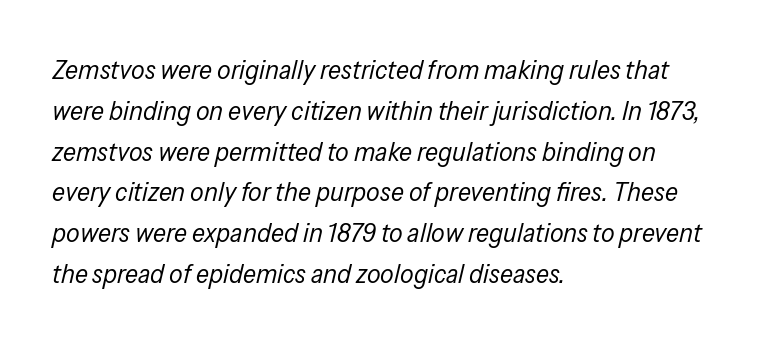
Regarding leading, the lines here are spaced in the standard way. Here the glyphs are tracked normally, forming tight word shapes. The lines in this sample share a left origin and differ only in where they stop. The specimen reads as italic at a glance.
